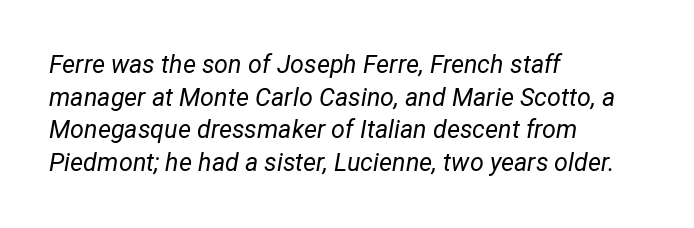
The image shows 25 px text type, italic (leaning right); set left-aligned, normal line spacing (1.31x), normal letter spacing, not underlined.
